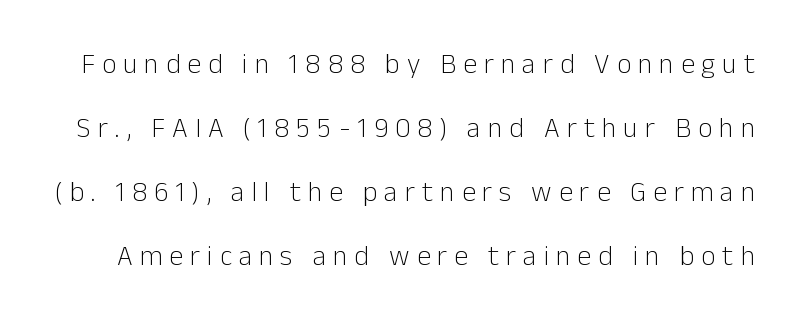
Is this a heavy cut? Hardly; it is regular or lighter. Italic: no, the glyphs are upright roman. Does the type have serifs? No, each stem ends abruptly. What's the leading like? Stretched, with rows far apart. The foot of each line stays bare and open.
